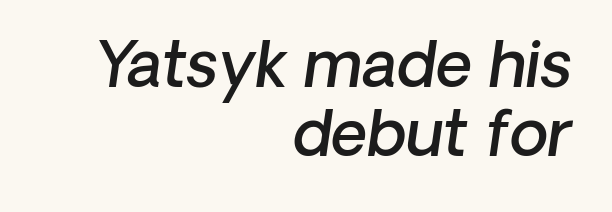
{"italic": "yes", "lean": "right", "slant_degrees": 8, "bold": "semi", "weight": "semibold", "width": "normal", "stroke_contrast": "low", "x_height": "medium", "monospaced": "no", "underline": "no", "align": "right", "line_spacing": "tight", "line_spacing_ratio": 1.1, "letter_spacing": "normal", "letter_spacing_em": 0.0, "glyph_px": 63}
